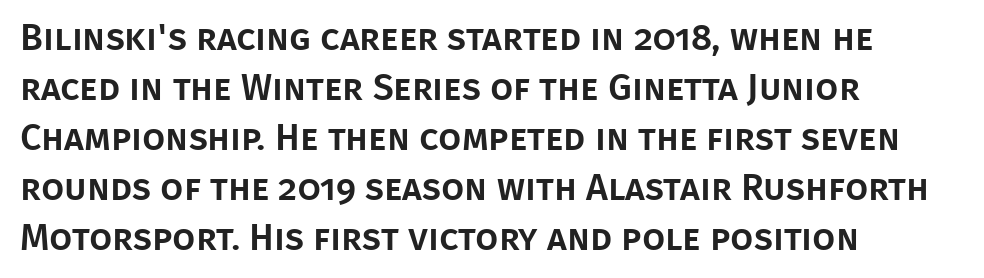
Standard letterfit; no display-style spreading of the glyphs. Anything drawn beneath the words? Only blank space. Evenly set lines give the paragraph a standard silhouette. Casual observation: everything's shoved over to the left.
